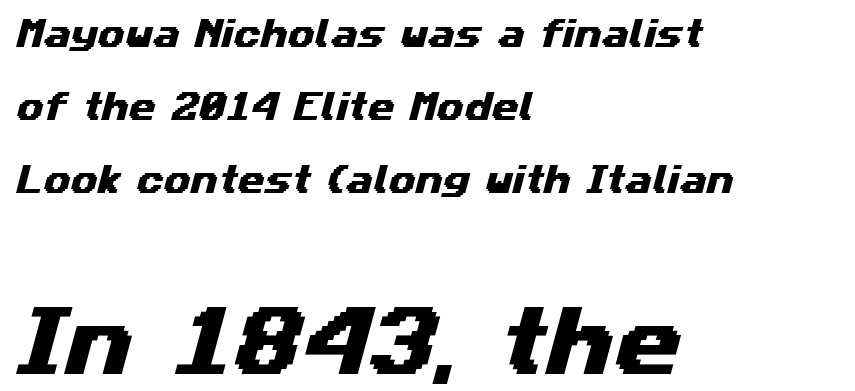
{"serif": "no", "width": "wide", "stroke_contrast": "medium", "x_height": "medium", "monospaced": "no", "underline": "no", "align": "left", "line_spacing": "loose", "line_spacing_ratio": 2.36, "letter_spacing": "normal", "letter_spacing_em": 0.0, "larger_block": "second", "size_ratio": 2.48, "glyph_px": 77}
